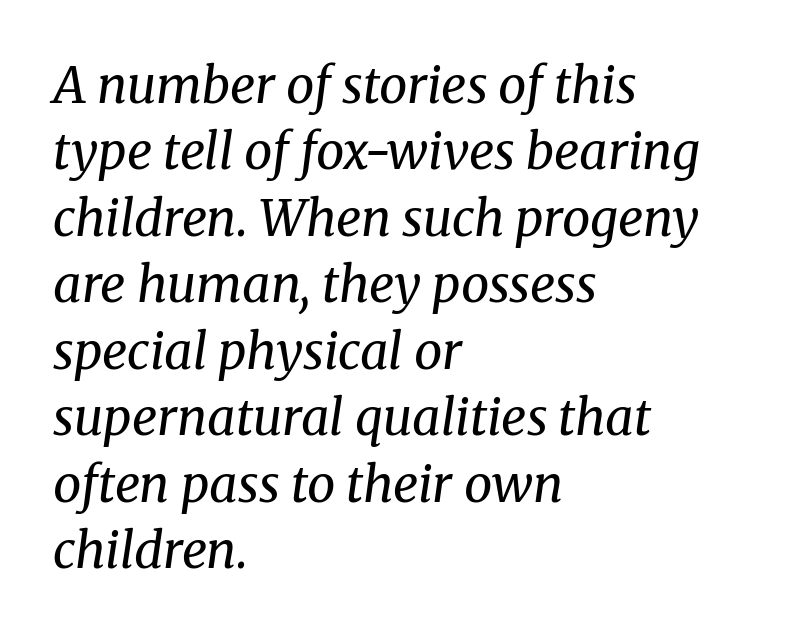
The image shows 50 px regular-weight serif type, italic (leaning right); set left-aligned, normal line spacing (1.33x), normal letter spacing, not underlined; medium stroke contrast and a medium x-height.
